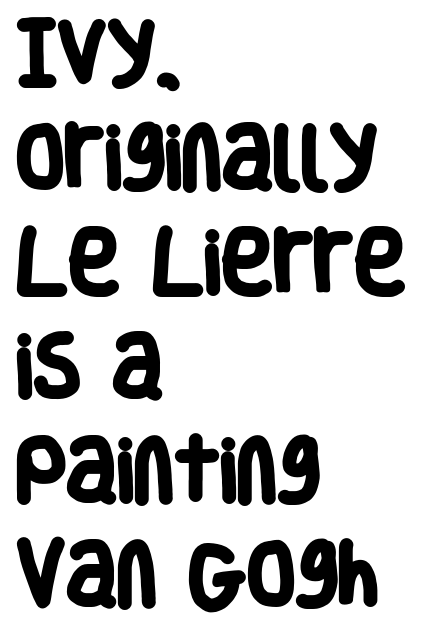
{"serif": "no", "bold": "yes", "weight": "heavy", "width": "condensed", "stroke_contrast": "low", "x_height": "large", "monospaced": "no", "underline": "no", "align": "left", "line_spacing": "normal", "line_spacing_ratio": 1.49, "letter_spacing": "normal", "letter_spacing_em": 0.0, "glyph_px": 70}
